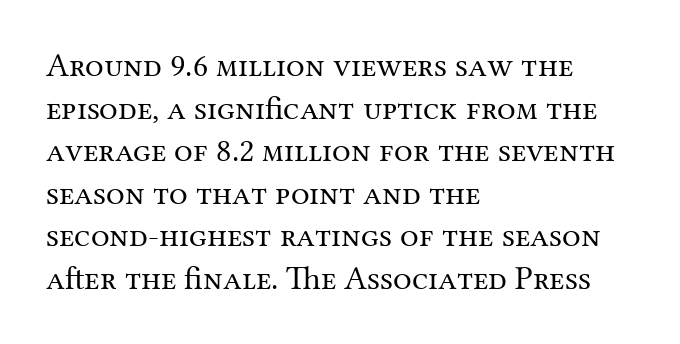
The image shows 33 px regular-weight serif type, upright; set left-aligned, normal line spacing (1.29x), normal letter spacing, not underlined; medium stroke contrast and a medium x-height.
